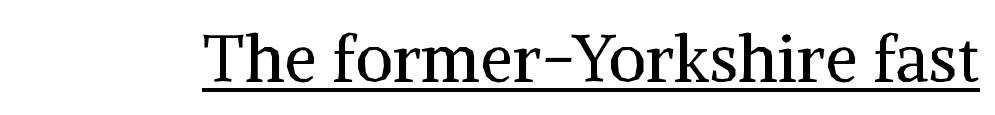
Ascenders rise straight up at ninety degrees. Students, observe the line beneath the letters — that is underlining. The passage shown is not bold in any degree. In terms of letterspacing, this is plain default setting. Examine the stroke ends and you'll spot serifs. Looks like regular typesetting: each glyph gets only the width it needs.
